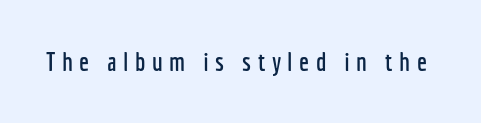
Q: Is the text italic (slanted)? A: No, it is upright.
Q: Is the text underlined? A: No.
Q: Is the spacing between letters normal or unusually wide? A: Unusually wide.
